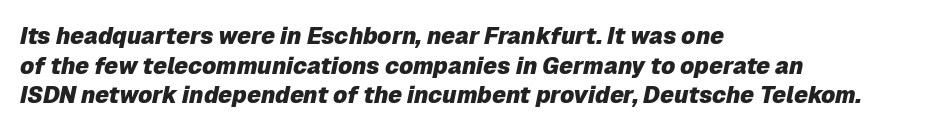
Check under the words: just untouched page. You can tell it's italic because the verticals aren't actually vertical. Caption: multi-line text, flush left, ragged right. Characters follow at the spacing the type designer built in. Every letter is thick-stroked: bold, no question.
